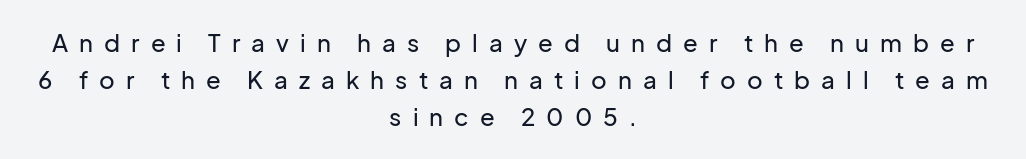
These lines were composed using upright roman letters. Typeset on center — no edge is straight. Observe the wide spacing: letters keep a clear distance from each other. Plain, unruled lines of type.
